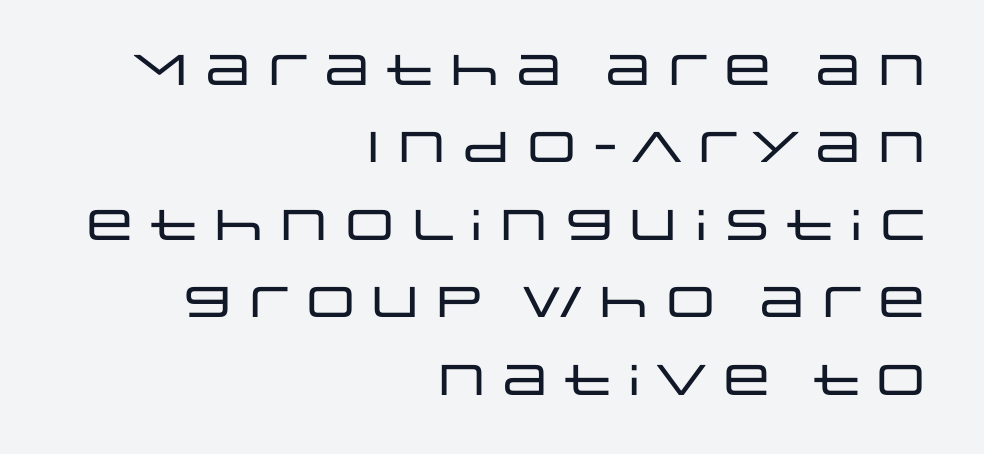
The image shows 43 px wide sans-serif type, upright; set right-aligned, line spacing 1.8x, normal letter spacing, not underlined; low stroke contrast and a large x-height.
